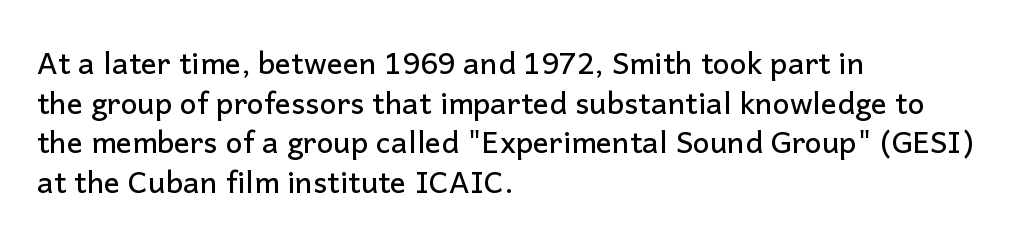
{"serif": "no", "italic": "no", "width": "normal", "stroke_contrast": "low", "x_height": "medium", "monospaced": "no", "underline": "no", "align": "left", "line_spacing": "normal", "line_spacing_ratio": 1.32, "letter_spacing": "normal", "letter_spacing_em": 0.0, "glyph_px": 30}
